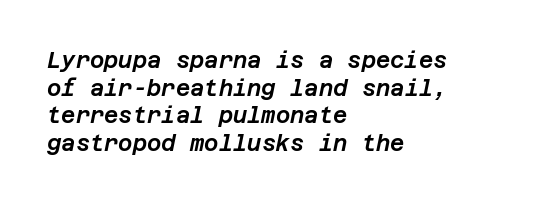
The image shows 22 px text type, italic (leaning right); set left-aligned, normal line spacing (1.26x), normal letter spacing, not underlined.
